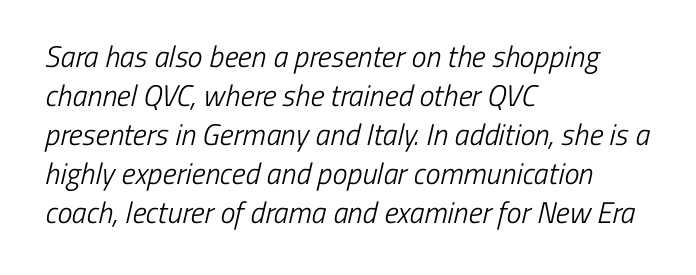
Q: Is the text bold? A: No.
Q: Is the typeface a serif or a sans-serif typeface? A: Sans-serif.
Q: Is the text underlined? A: No.
Q: How is the paragraph aligned? A: Left-aligned.
Q: Is the spacing between letters normal or unusually wide? A: Normal.
Q: Is the spacing between lines tight, normal or loose? A: Normal.
Q: Width (condensed, normal, or wide)? A: Condensed.
Q: Stroke contrast? A: Low.
Q: x-height? A: Medium.
Q: Monospaced? A: No.
